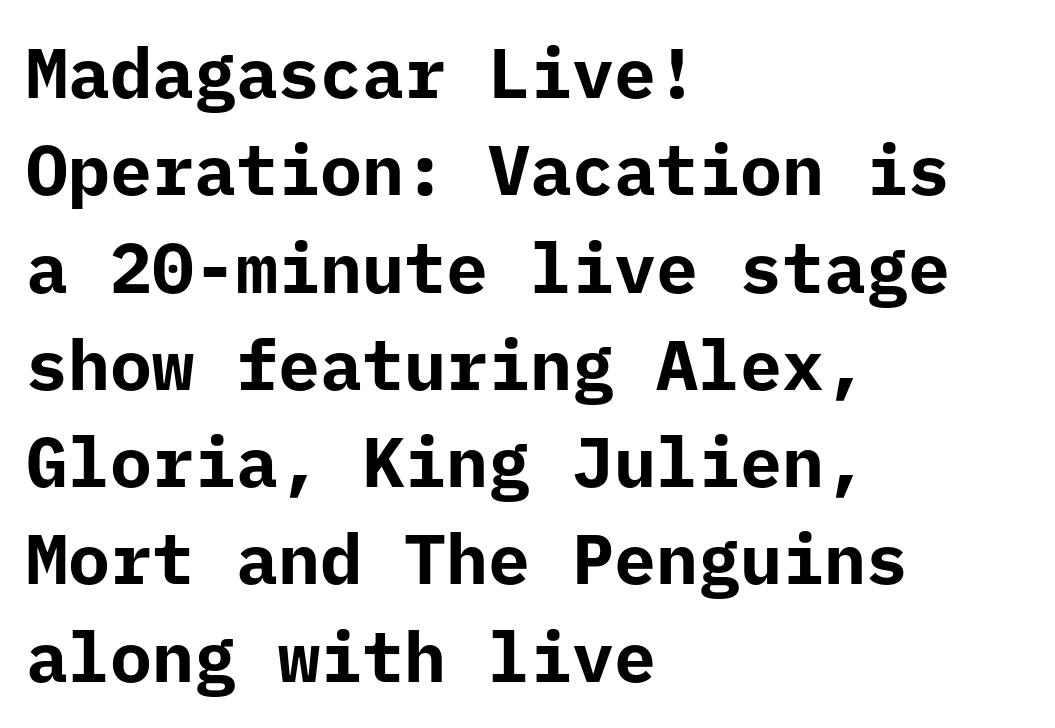
Q: Is the text bold? A: Yes.
Q: Is the text italic (slanted)? A: No, it is upright.
Q: Is the typeface a serif or a sans-serif typeface? A: Sans-serif.
Q: Is the text underlined? A: No.
Q: How is the paragraph aligned? A: Left-aligned.
Q: Is the spacing between letters normal or unusually wide? A: Normal.
Q: Is the spacing between lines tight, normal or loose? A: Normal.
Q: Width (condensed, normal, or wide)? A: Normal.
Q: Stroke contrast? A: Low.
Q: x-height? A: Medium.
Q: Monospaced? A: Yes.
